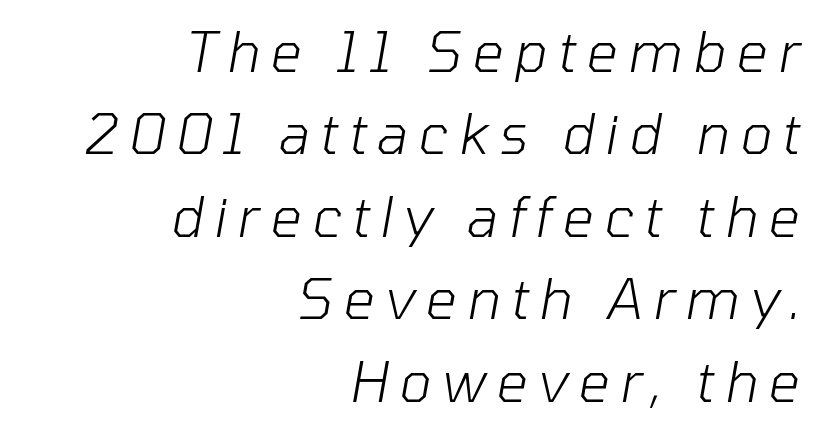
The image shows 55 px light type, italic (leaning right); set right-aligned, normal line spacing (1.5x), not underlined; low stroke contrast and a medium x-height.
